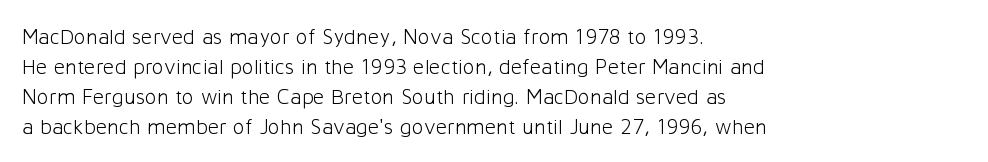
Q: Is the text bold? A: No.
Q: Is the text italic (slanted)? A: No, it is upright.
Q: Is the text underlined? A: No.
Q: How is the paragraph aligned? A: Left-aligned.
Q: Is the spacing between letters normal or unusually wide? A: Normal.
Q: Is the spacing between lines tight, normal or loose? A: Normal.
